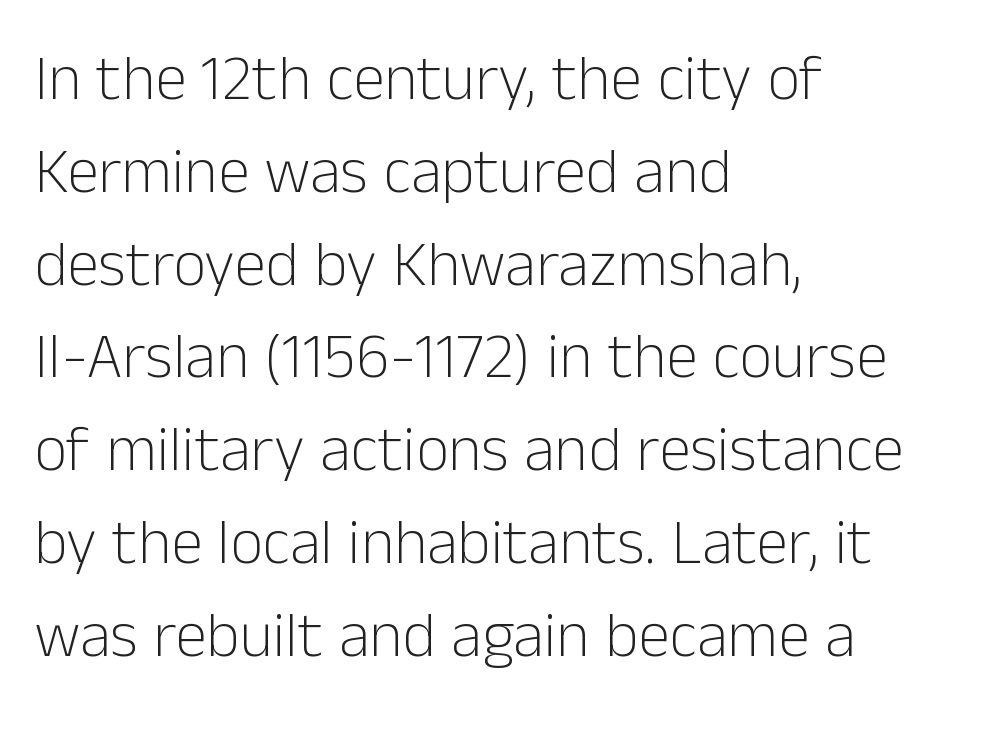
Q: Is the text bold? A: No.
Q: Is the text italic (slanted)? A: No, it is upright.
Q: Is the typeface a serif or a sans-serif typeface? A: Sans-serif.
Q: Is the text underlined? A: No.
Q: How is the paragraph aligned? A: Left-aligned.
Q: Is the spacing between letters normal or unusually wide? A: Normal.
Q: Is the spacing between lines tight, normal or loose? A: Normal.
Q: Width (condensed, normal, or wide)? A: Normal.
Q: Stroke contrast? A: Low.
Q: x-height? A: Medium.
Q: Monospaced? A: No.
